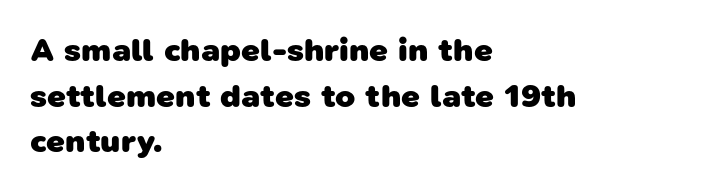
The image shows 33 px heavy sans-serif type; set left-aligned, normal line spacing (1.38x), normal letter spacing, not underlined; low stroke contrast and a medium x-height.
